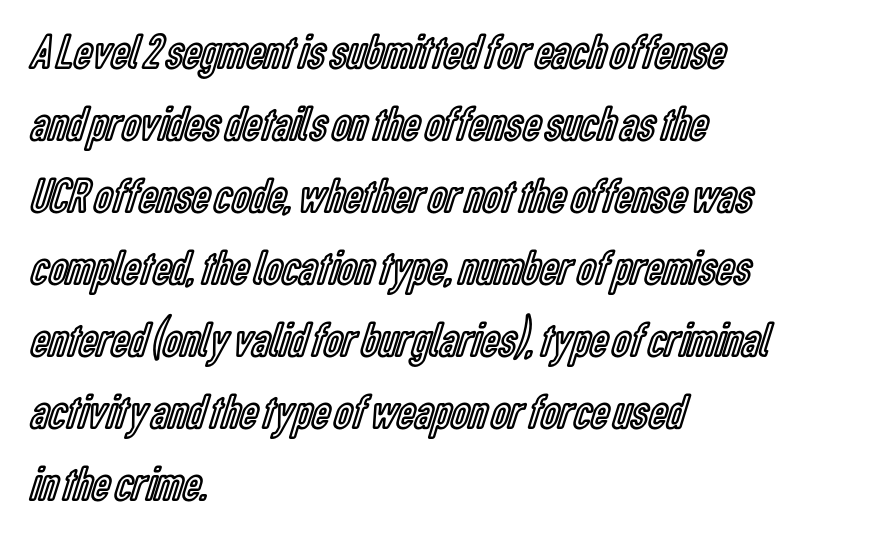
Q: Is the text italic (slanted)? A: Yes.
Q: Is the text underlined? A: No.
Q: How is the paragraph aligned? A: Left-aligned.
Q: Is the spacing between letters normal or unusually wide? A: Normal.
Q: Is the spacing between lines tight, normal or loose? A: Normal.
Q: Width (condensed, normal, or wide)? A: Condensed.
Q: x-height? A: Medium.
Q: Monospaced? A: No.
